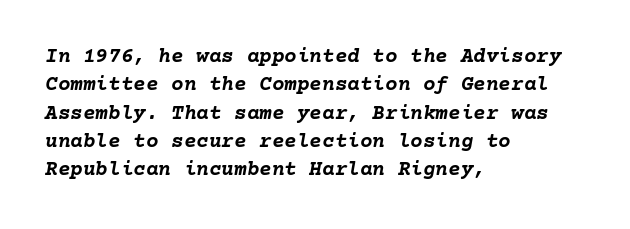
Check under the words: just untouched page. Notice how the passage keeps a crisp vertical edge on the left only. How heavy is the stroke? Heavy — this is a bold. In terms of leading, this rendering sits right in the middle.
